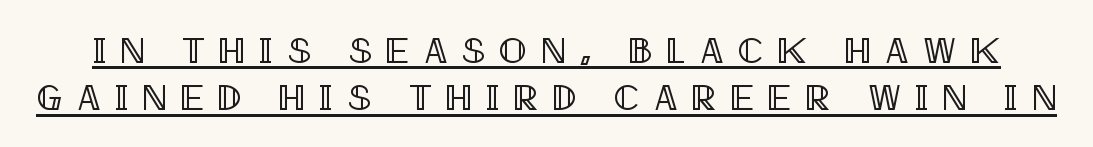
The image shows 37 px condensed type, upright; set normal line spacing (1.28x), unusually wide letter spacing (+0.38 em), underlined; a large x-height.
